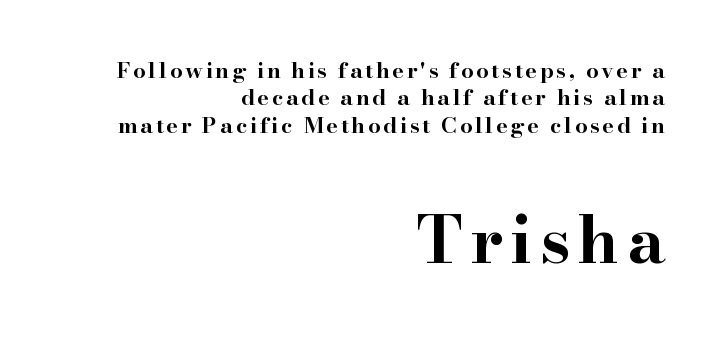
{"serif": "yes", "italic": "no", "bold": "yes", "weight": "bold", "width": "wide", "stroke_contrast": "high", "x_height": "small", "monospaced": "no", "underline": "no", "align": "right", "line_spacing": "normal", "line_spacing_ratio": 1.25, "larger_block": "second", "size_ratio": 3.0, "glyph_px": 66}
